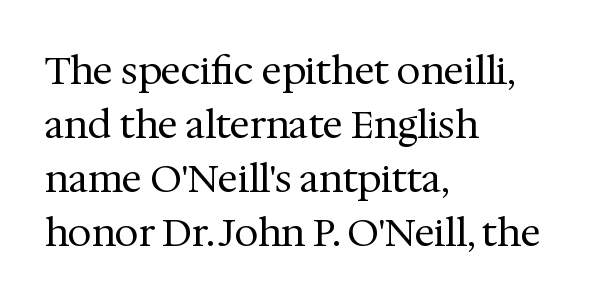
Q: Is the text bold? A: No.
Q: Is the text italic (slanted)? A: No, it is upright.
Q: Is the typeface a serif or a sans-serif typeface? A: Serif.
Q: Is the text underlined? A: No.
Q: How is the paragraph aligned? A: Left-aligned.
Q: Is the spacing between letters normal or unusually wide? A: Normal.
Q: Is the spacing between lines tight, normal or loose? A: Normal.
Q: Width (condensed, normal, or wide)? A: Normal.
Q: Stroke contrast? A: Medium.
Q: x-height? A: Medium.
Q: Monospaced? A: No.
